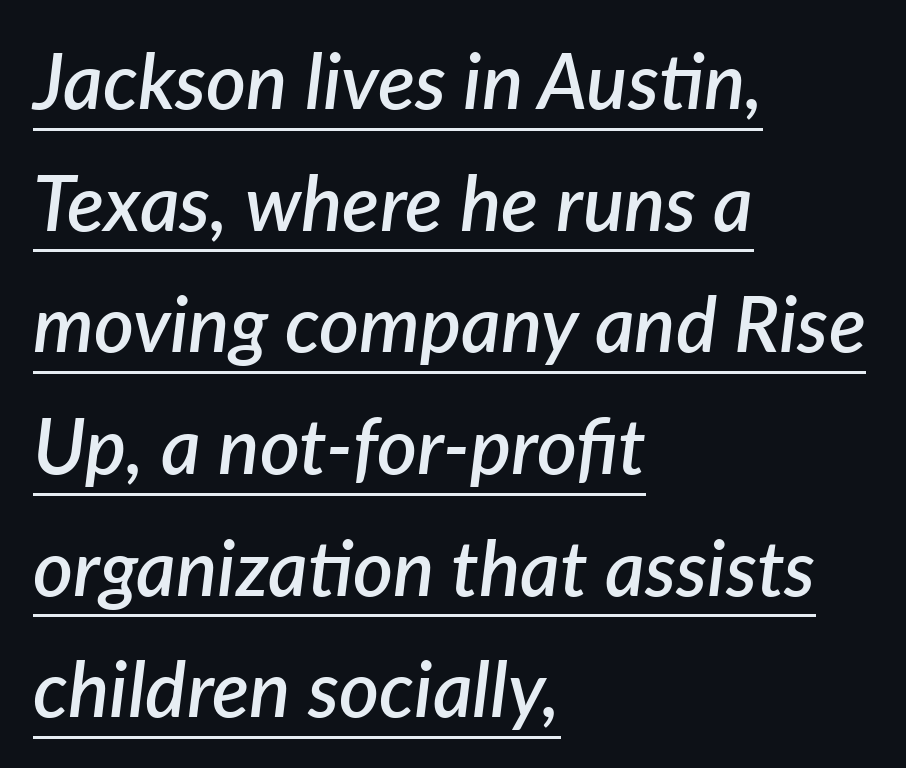
The image shows 77 px semibold type, italic (leaning right); set left-aligned, normal line spacing (1.58x), normal letter spacing, underlined; low stroke contrast and a medium x-height.
